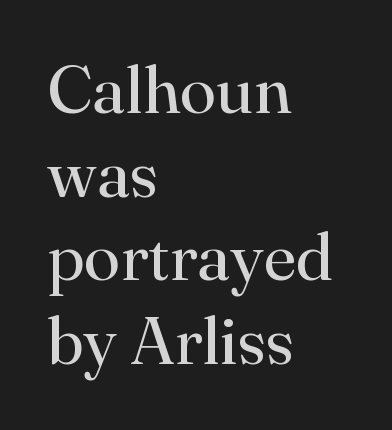
The image shows 67 px regular-weight serif type, upright; set left-aligned, normal line spacing (1.25x), normal letter spacing, not underlined; high stroke contrast and a small x-height.
